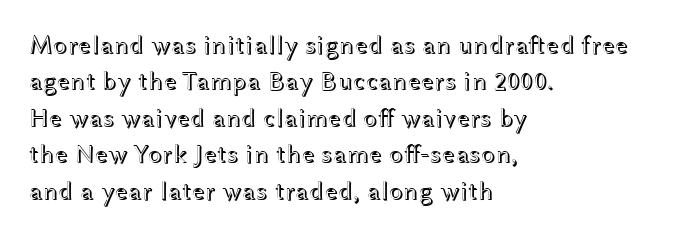
The image shows 26 px text type, upright; set left-aligned, normal line spacing (1.4x), normal letter spacing, not underlined.
